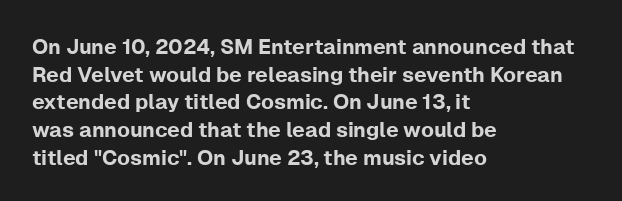
Every character sits straight up, as roman type does. Decoration check: the copy has no underline. A normal amount of white space separates one row of letters from the next. The passage shown has conventional tracking throughout.
